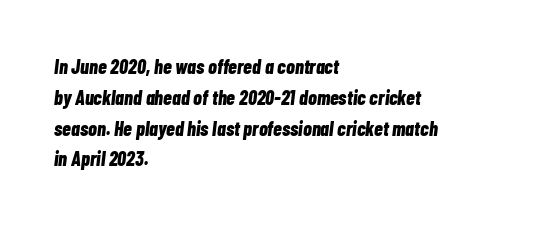
The block of text has a typical density, with ordinary space between rows. The setting favours the left margin, as ordinary paragraphs usually do. Inter-character spacing is left at the font's built-in metrics. These words are printed bold, with thick strokes throughout.
